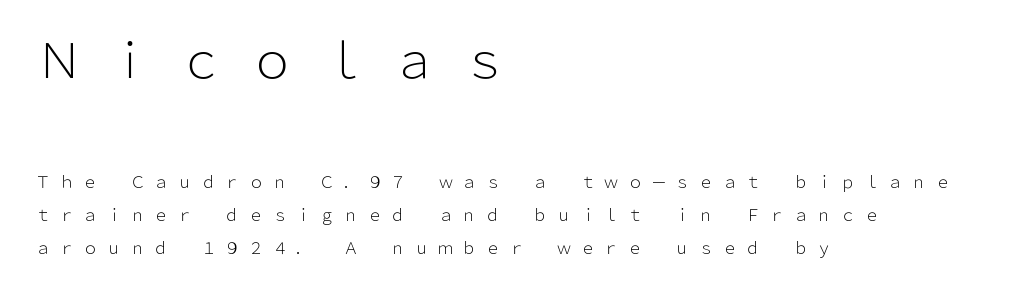
{"serif": "no", "italic": "no", "bold": "no", "weight": "light", "width": "normal", "stroke_contrast": "low", "x_height": "medium", "monospaced": "no", "underline": "no", "align": "left", "line_spacing": "loose", "line_spacing_ratio": 2.07, "letter_spacing": "wide", "letter_spacing_em": 0.48, "larger_block": "first", "size_ratio": 3.0, "glyph_px": 48}
